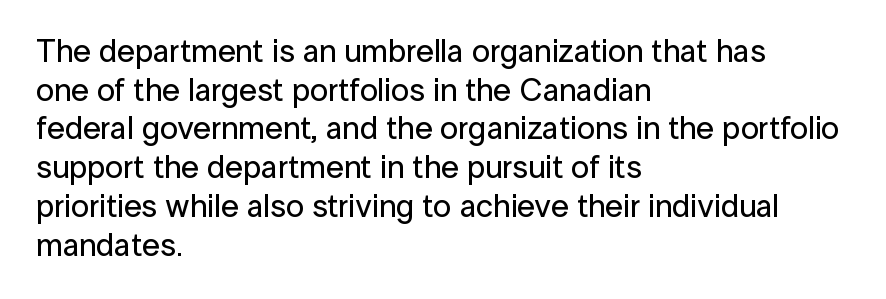
Q: Is the text italic (slanted)? A: No, it is upright.
Q: Is the typeface a serif or a sans-serif typeface? A: Sans-serif.
Q: Is the text underlined? A: No.
Q: How is the paragraph aligned? A: Left-aligned.
Q: Is the spacing between letters normal or unusually wide? A: Normal.
Q: Width (condensed, normal, or wide)? A: Normal.
Q: Stroke contrast? A: Low.
Q: x-height? A: Medium.
Q: Monospaced? A: No.
